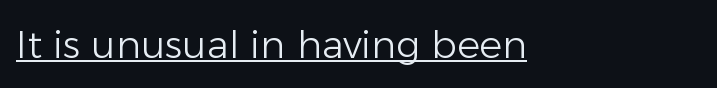
{"serif": "no", "italic": "no", "bold": "no", "weight": "light", "width": "normal", "stroke_contrast": "low", "x_height": "medium", "monospaced": "no", "underline": "yes", "align": "left", "letter_spacing": "normal", "letter_spacing_em": 0.0, "glyph_px": 38}
